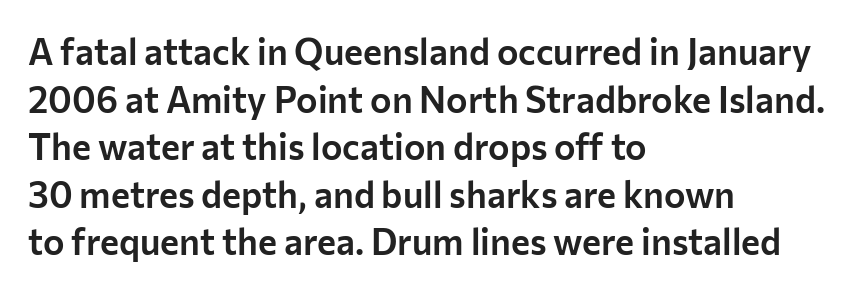
The compositor pushed each line to the left boundary. Decoration check: the copy has no underline. Characters follow at the spacing the type designer built in. A typesetter would mark this as roman, not italic. Notice how descenders clear the ascenders below comfortably — that's standard leading.
